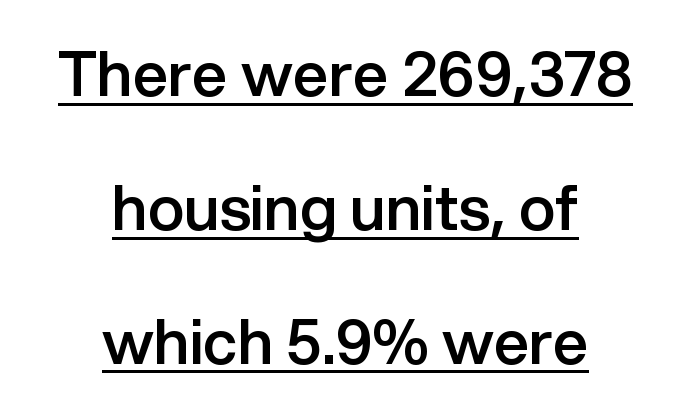
This sample has the flowing, uneven cadence of proportional lettering. This sample uses a sans-serif face. One glance says open: line gaps are wider than usual. Posture: straight, roman, zero tilt. Compared with a flush-left layout, this one balances lines on the center instead.
